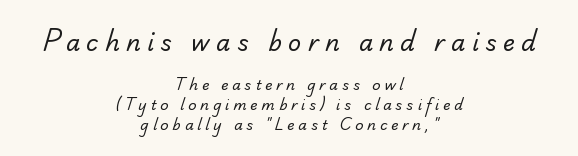
{"bold": "no", "underline": "no", "align": "center", "line_spacing": "normal", "line_spacing_ratio": 1.45, "letter_spacing": "wide", "letter_spacing_em": 0.27, "larger_block": "first", "size_ratio": 1.64, "glyph_px": 23}
